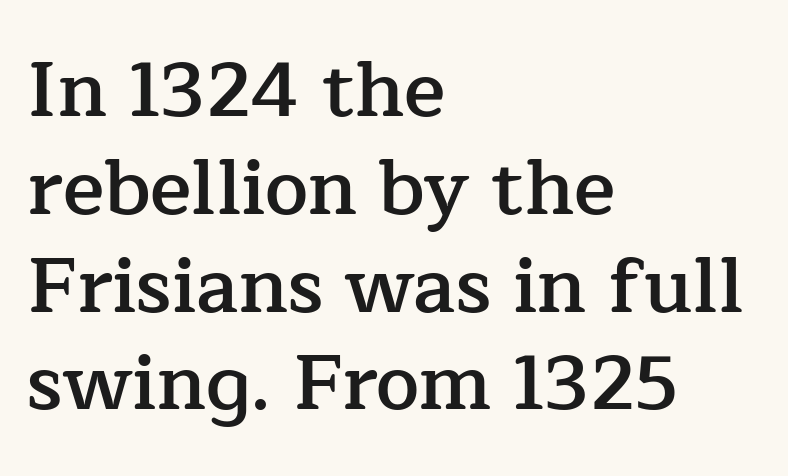
Upright lettering throughout. Leftover space on each line is placed entirely after the last word. Reading down the column, the eye jumps a familiar distance to each next line. Decoration check: the copy has no underline. Does the type have serifs? Yes, each stem ends in a small foot.
